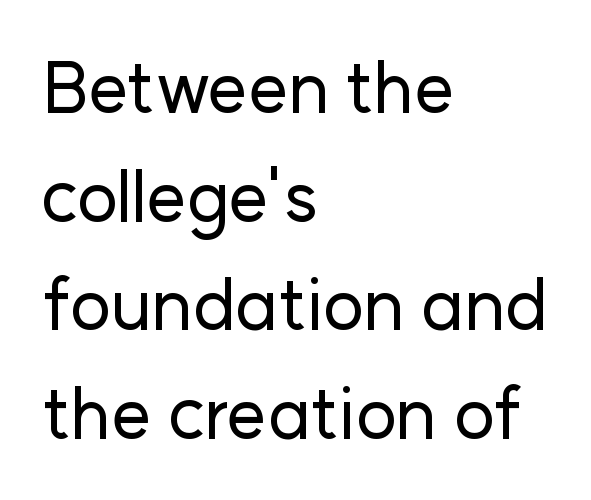
The image shows 71 px sans-serif type, upright; set left-aligned, normal line spacing (1.53x), normal letter spacing, not underlined; low stroke contrast and a medium x-height.
